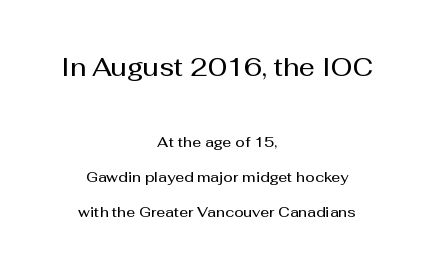
Q: Is the text bold? A: Semi-bold.
Q: Is the text italic (slanted)? A: No, it is upright.
Q: Is the text underlined? A: No.
Q: How is the paragraph aligned? A: Centered.
Q: Is the spacing between letters normal or unusually wide? A: Normal.
Q: Is the spacing between lines tight, normal or loose? A: Loose.
Q: Which block of text is set in a larger size, the first (top) or the second (bottom)? A: The first (top) one.
